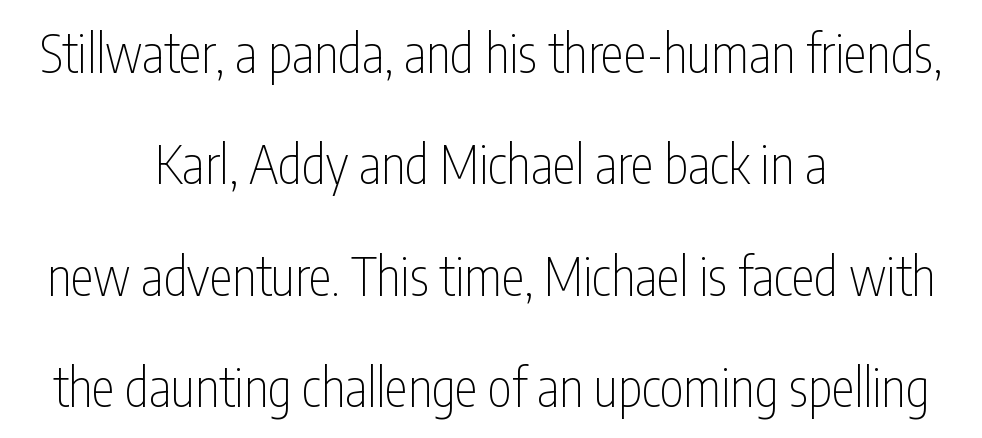
The image shows 52 px thin, condensed sans-serif type, upright; set centered, loose line spacing (2.14x), normal letter spacing, not underlined; low stroke contrast and a medium x-height.
